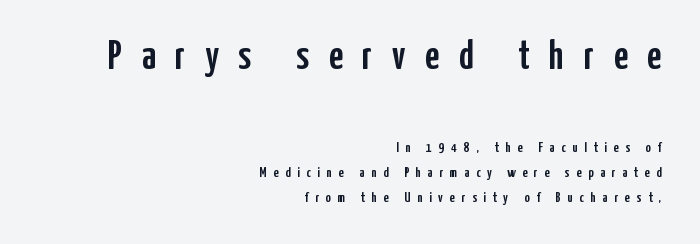
{"serif": "no", "italic": "no", "width": "condensed", "stroke_contrast": "low", "x_height": "medium", "monospaced": "no", "underline": "no", "align": "right", "line_spacing_ratio": 1.76, "letter_spacing": "wide", "letter_spacing_em": 0.49, "larger_block": "first", "size_ratio": 2.86, "glyph_px": 40}
